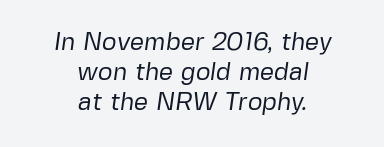
The image shows 25 px text type; set centered, line spacing 1.21x, normal letter spacing, not underlined.
